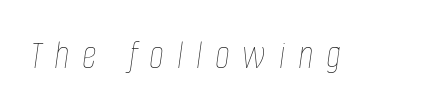
Weight: in the light-to-regular range. The typography opts for an oblique posture over an upright one. The letters are spread apart with noticeably loose tracking. Check the space under the baseline: it is left empty.
